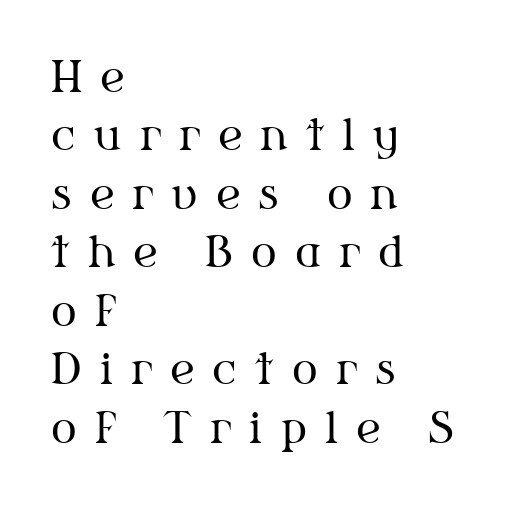
Q: Is the text bold? A: No.
Q: Is the text italic (slanted)? A: No, it is upright.
Q: Is the typeface a serif or a sans-serif typeface? A: Serif.
Q: Is the text underlined? A: No.
Q: How is the paragraph aligned? A: Left-aligned.
Q: Is the spacing between letters normal or unusually wide? A: Unusually wide.
Q: Is the spacing between lines tight, normal or loose? A: Normal.
Q: Width (condensed, normal, or wide)? A: Normal.
Q: Stroke contrast? A: Medium.
Q: x-height? A: Medium.
Q: Monospaced? A: No.
